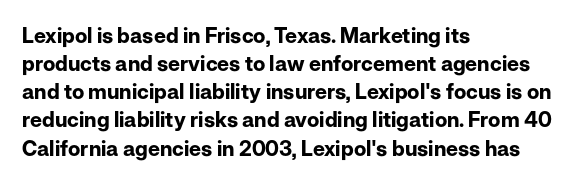
Q: Is the text bold? A: Yes.
Q: Is the text italic (slanted)? A: No, it is upright.
Q: Is the text underlined? A: No.
Q: How is the paragraph aligned? A: Left-aligned.
Q: Is the spacing between letters normal or unusually wide? A: Normal.
Q: Is the spacing between lines tight, normal or loose? A: Normal.
